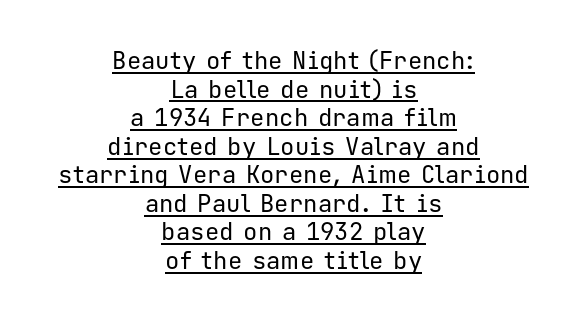
Does a line run under the words? Yes, clearly. The setting favours the middle, as headings and verse often do. Spacing between characters is what you'd get straight out of the box. This is not heavy type; no bold has been used. A typesetter would mark this as roman, not italic.
